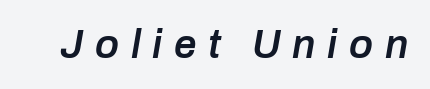
Q: Is the text bold? A: Semi-bold.
Q: Is the text italic (slanted)? A: Yes, it leans right by about 10 degrees.
Q: Is the text underlined? A: No.
Q: Is the spacing between letters normal or unusually wide? A: Unusually wide.
Q: Width (condensed, normal, or wide)? A: Normal.
Q: Stroke contrast? A: Low.
Q: x-height? A: Medium.
Q: Monospaced? A: No.
